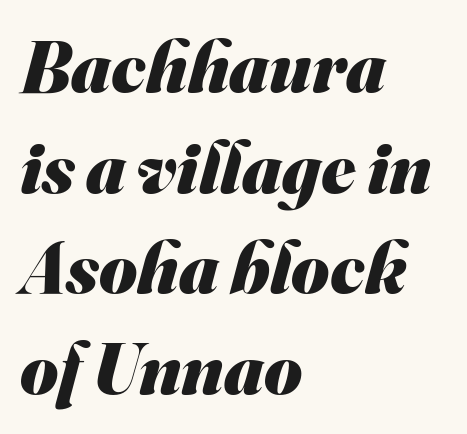
The image shows 73 px heavy sans-serif type; set left-aligned, normal line spacing (1.38x), normal letter spacing, not underlined; medium stroke contrast and a small x-height.
